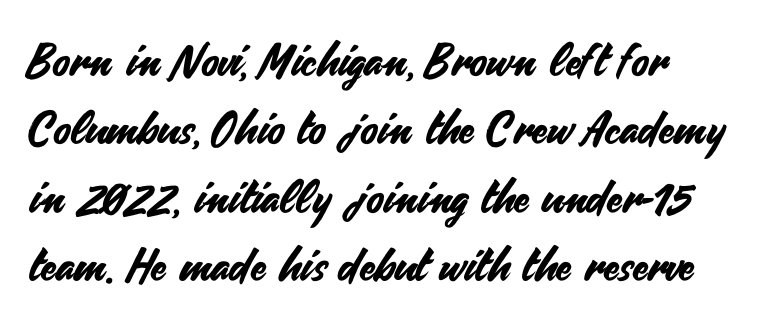
Q: Is the text italic (slanted)? A: Yes.
Q: Is the typeface a serif or a sans-serif typeface? A: Sans-serif.
Q: Is the text underlined? A: No.
Q: Is the spacing between letters normal or unusually wide? A: Normal.
Q: Is the spacing between lines tight, normal or loose? A: Normal.
Q: Width (condensed, normal, or wide)? A: Normal.
Q: Stroke contrast? A: Medium.
Q: x-height? A: Small.
Q: Monospaced? A: No.
